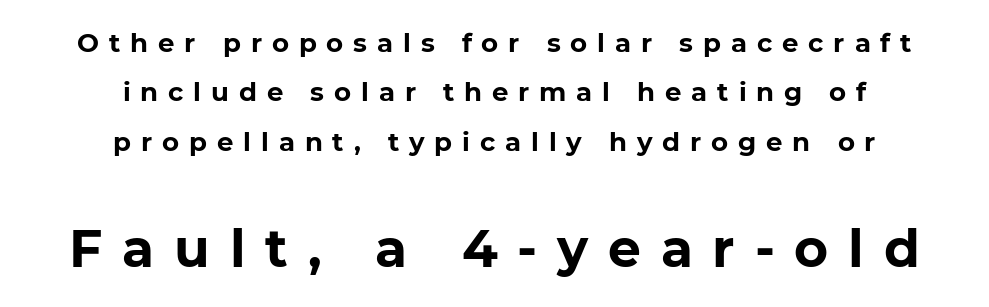
The image shows 52 px bold sans-serif type; set centered, loose line spacing (1.9x), unusually wide letter spacing (+0.38 em), not underlined; the second (bottom) block is 2.0x larger; low stroke contrast and a medium x-height.
